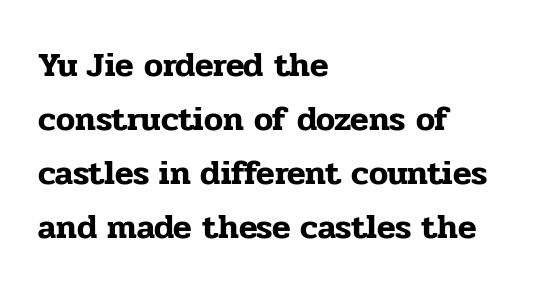
The image shows 34 px serif type, upright; set left-aligned, normal line spacing (1.59x), normal letter spacing, not underlined; low stroke contrast and a medium x-height.
